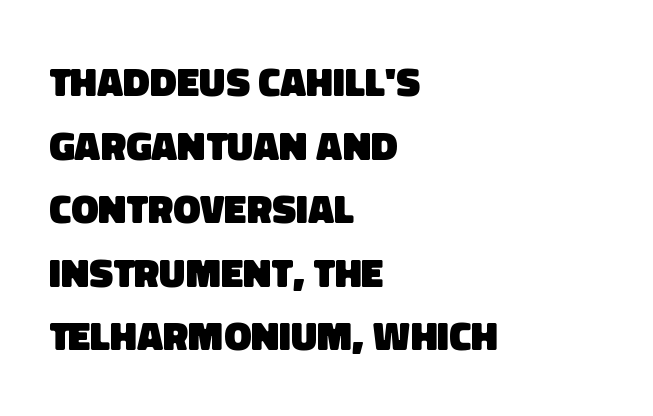
{"serif": "no", "bold": "yes", "weight": "heavy", "width": "normal", "stroke_contrast": "low", "x_height": "large", "monospaced": "no", "underline": "no", "align": "left", "line_spacing": "normal", "line_spacing_ratio": 1.55, "letter_spacing": "normal", "letter_spacing_em": 0.0, "glyph_px": 41}
